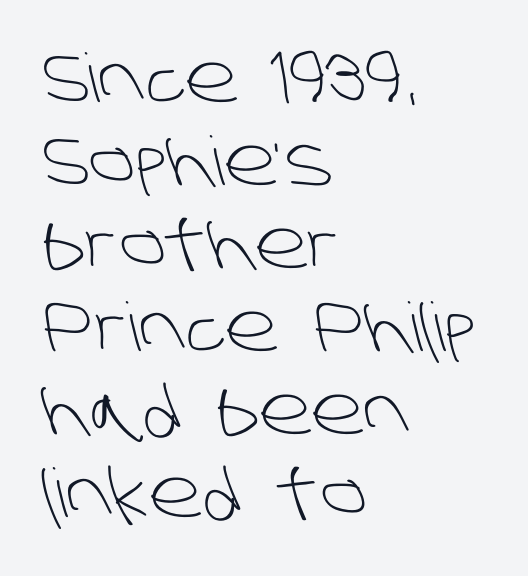
Each letter's strokes conclude bluntly, with no projecting serifs. Varying glyph widths throughout — classic text-font behaviour. No extra tracking has been applied to these lines. The compositor pushed each line to the left boundary. These glyphs show unthickened strokes, regular width or finer. Underlining? Definitely not there.
